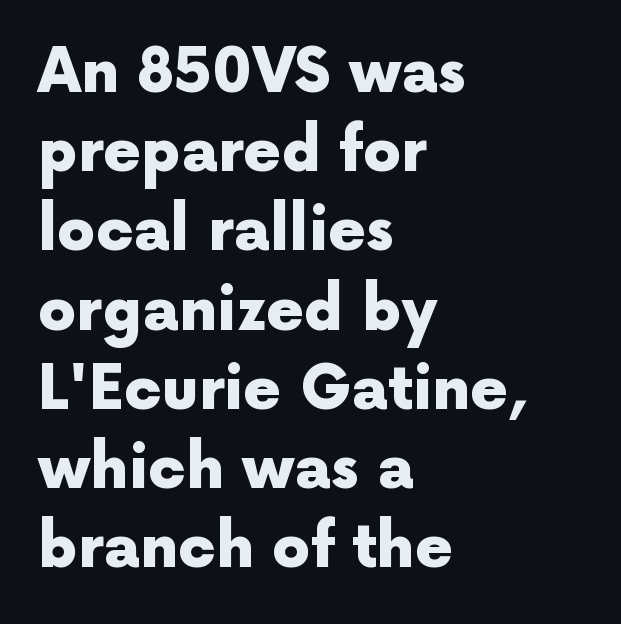
Q: Is the text bold? A: Yes.
Q: Is the text italic (slanted)? A: No, it is upright.
Q: Is the typeface a serif or a sans-serif typeface? A: Sans-serif.
Q: Is the text underlined? A: No.
Q: How is the paragraph aligned? A: Left-aligned.
Q: Is the spacing between letters normal or unusually wide? A: Normal.
Q: Is the spacing between lines tight, normal or loose? A: Normal.
Q: Width (condensed, normal, or wide)? A: Normal.
Q: x-height? A: Medium.
Q: Monospaced? A: No.
